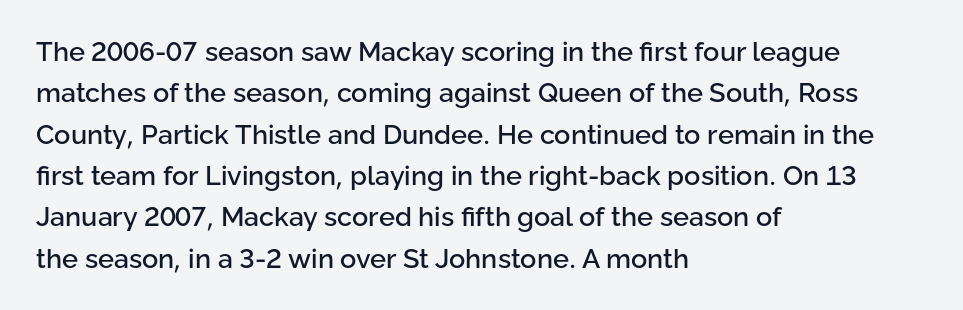
Q: Is the text italic (slanted)? A: No, it is upright.
Q: Is the text underlined? A: No.
Q: How is the paragraph aligned? A: Left-aligned.
Q: Is the spacing between letters normal or unusually wide? A: Normal.
Q: Is the spacing between lines tight, normal or loose? A: Normal.
